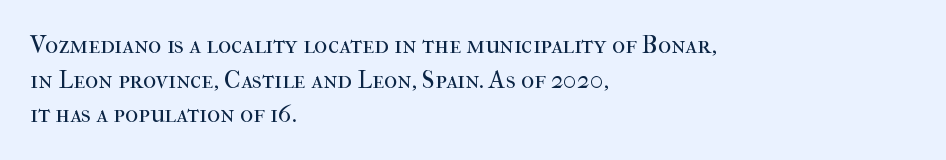
Q: Is the text bold? A: No.
Q: Is the text italic (slanted)? A: No, it is upright.
Q: Is the text underlined? A: No.
Q: How is the paragraph aligned? A: Left-aligned.
Q: Is the spacing between letters normal or unusually wide? A: Normal.
Q: Is the spacing between lines tight, normal or loose? A: Normal.
